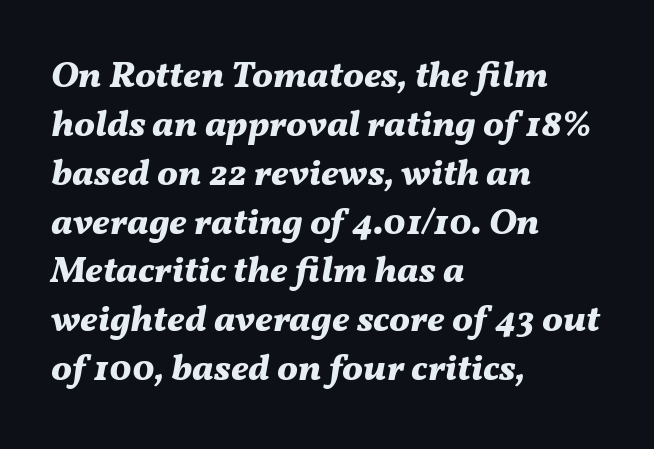
Q: Is the text bold? A: Yes.
Q: Is the text italic (slanted)? A: Yes, it leans right by about 11 degrees.
Q: Is the text underlined? A: No.
Q: How is the paragraph aligned? A: Left-aligned.
Q: Is the spacing between letters normal or unusually wide? A: Normal.
Q: Is the spacing between lines tight, normal or loose? A: Normal.
Q: Width (condensed, normal, or wide)? A: Normal.
Q: Stroke contrast? A: Medium.
Q: x-height? A: Medium.
Q: Monospaced? A: No.
